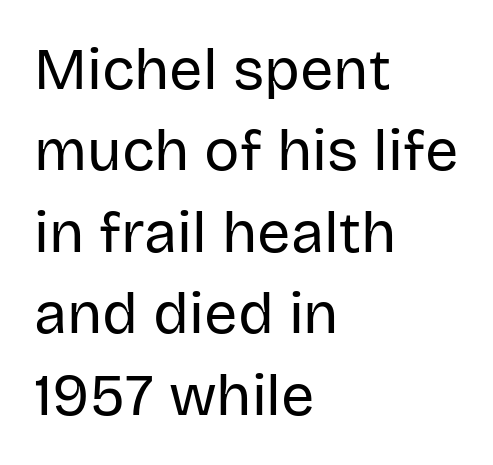
The image shows 59 px regular-weight sans-serif type, upright; set left-aligned, normal line spacing (1.38x), normal letter spacing, not underlined; low stroke contrast and a large x-height.
